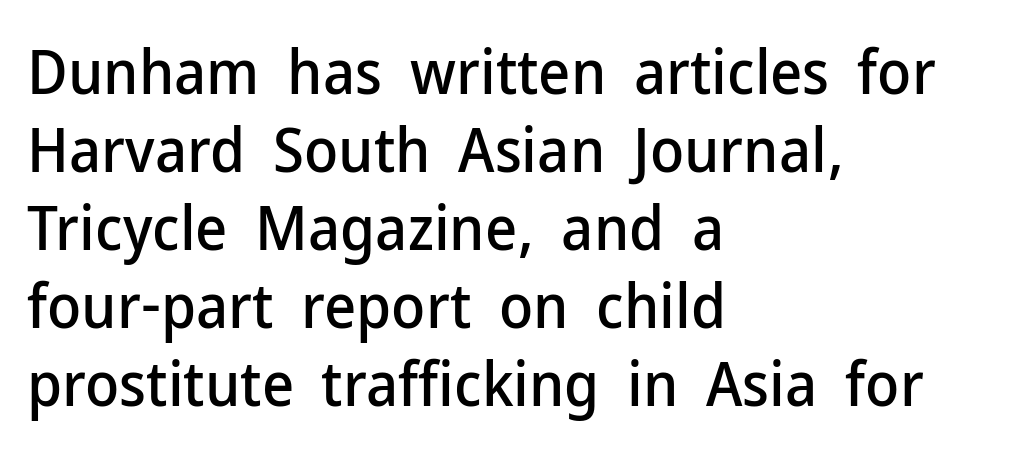
The image shows 62 px sans-serif type, upright; set left-aligned, normal line spacing (1.26x), normal letter spacing, not underlined; low stroke contrast and a medium x-height.
